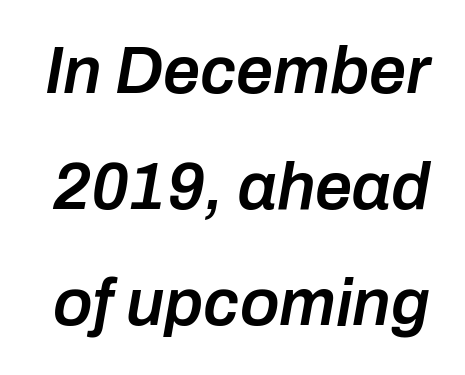
The image shows 66 px semibold type, italic (leaning right); set line spacing 1.76x, normal letter spacing, not underlined; low stroke contrast and a medium x-height.
